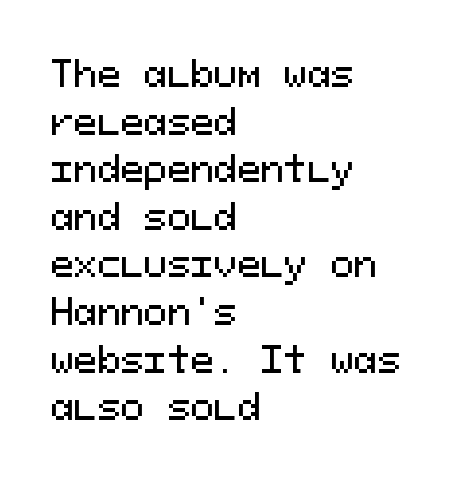
Q: Is the text italic (slanted)? A: No, it is upright.
Q: Is the typeface a serif or a sans-serif typeface? A: Sans-serif.
Q: Is the text underlined? A: No.
Q: How is the paragraph aligned? A: Left-aligned.
Q: Is the spacing between letters normal or unusually wide? A: Normal.
Q: Is the spacing between lines tight, normal or loose? A: Normal.
Q: Width (condensed, normal, or wide)? A: Normal.
Q: Stroke contrast? A: Medium.
Q: x-height? A: Medium.
Q: Monospaced? A: Yes.
